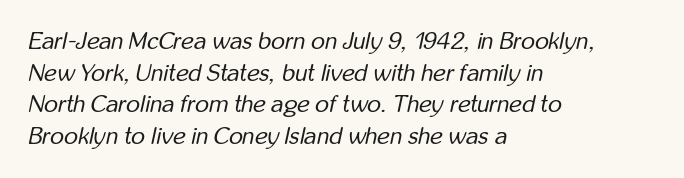
The image shows 24 px text type, italic (leaning right); set left-aligned, normal line spacing (1.32x), normal letter spacing, not underlined.
